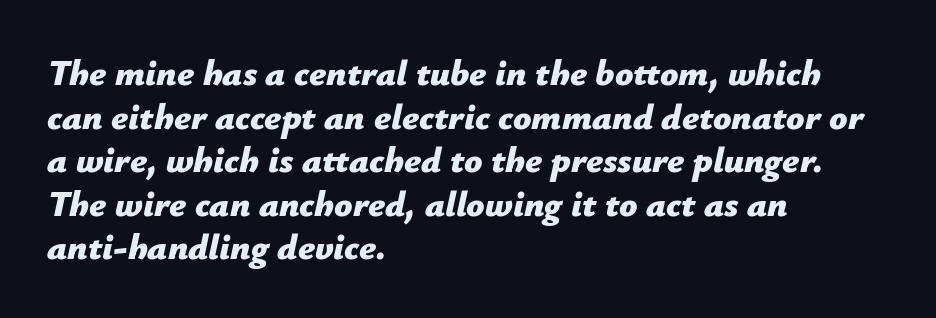
The image shows 36 px bold type, italic (leaning right); set left-aligned, line spacing 1.21x, normal letter spacing, not underlined; low stroke contrast and a medium x-height.
